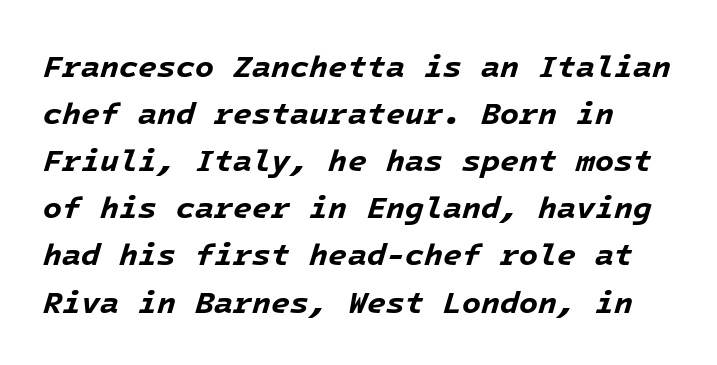
{"italic": "yes", "lean": "right", "slant_degrees": 16, "bold": "yes", "weight": "bold", "width": "normal", "stroke_contrast": "low", "x_height": "medium", "underline": "no", "line_spacing": "normal", "line_spacing_ratio": 1.52, "letter_spacing": "normal", "letter_spacing_em": 0.0, "glyph_px": 31}
